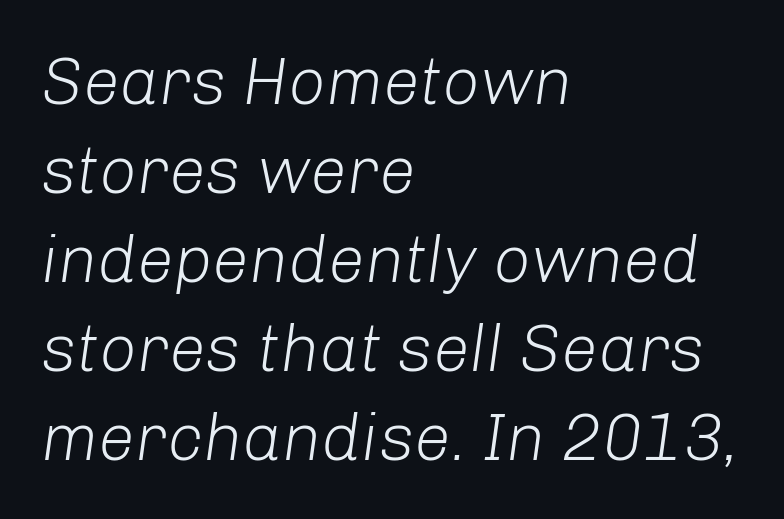
Clear beneath every line of the passage. The rendering anchors every line to the left-hand side. This is not heavy type; no bold has been used. A typesetter would call this proportional, since set widths differ per character. The glyphs look as if they've been sheared to an angle. There is no visible air inserted between adjacent glyphs.
